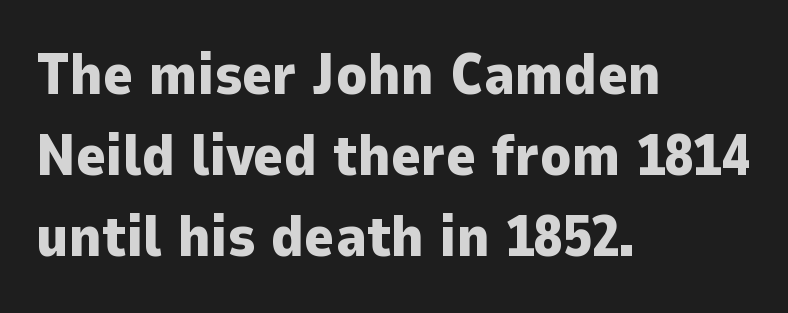
Q: Is the text bold? A: Yes.
Q: Is the text italic (slanted)? A: No, it is upright.
Q: Is the typeface a serif or a sans-serif typeface? A: Sans-serif.
Q: Is the text underlined? A: No.
Q: How is the paragraph aligned? A: Left-aligned.
Q: Is the spacing between letters normal or unusually wide? A: Normal.
Q: Is the spacing between lines tight, normal or loose? A: Normal.
Q: Width (condensed, normal, or wide)? A: Normal.
Q: Stroke contrast? A: Low.
Q: x-height? A: Medium.
Q: Monospaced? A: No.
